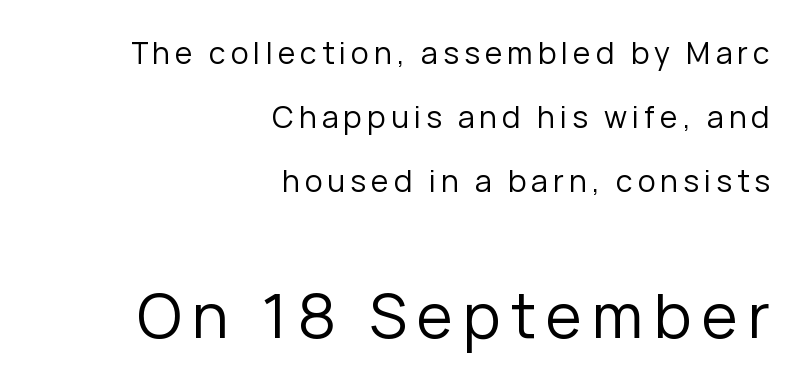
Q: Is the text bold? A: No.
Q: Is the text italic (slanted)? A: No, it is upright.
Q: Is the typeface a serif or a sans-serif typeface? A: Sans-serif.
Q: Is the text underlined? A: No.
Q: How is the paragraph aligned? A: Right-aligned.
Q: Is the spacing between lines tight, normal or loose? A: Loose.
Q: Which block of text is set in a larger size, the first (top) or the second (bottom)? A: The second (bottom) one.
Q: Width (condensed, normal, or wide)? A: Normal.
Q: Stroke contrast? A: Low.
Q: x-height? A: Medium.
Q: Monospaced? A: No.
